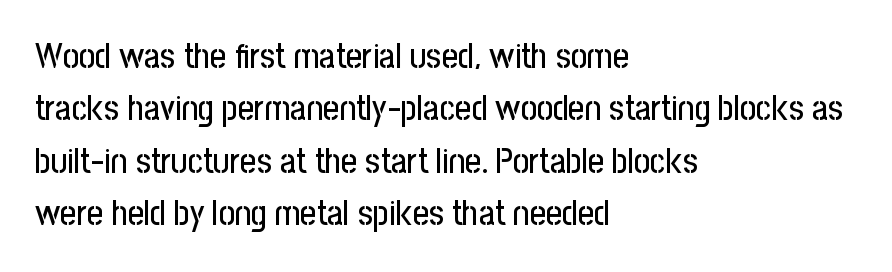
Q: Is the text italic (slanted)? A: No, it is upright.
Q: Is the typeface a serif or a sans-serif typeface? A: Sans-serif.
Q: Is the text underlined? A: No.
Q: How is the paragraph aligned? A: Left-aligned.
Q: Is the spacing between letters normal or unusually wide? A: Normal.
Q: Is the spacing between lines tight, normal or loose? A: Normal.
Q: Width (condensed, normal, or wide)? A: Condensed.
Q: Stroke contrast? A: Low.
Q: x-height? A: Medium.
Q: Monospaced? A: No.
